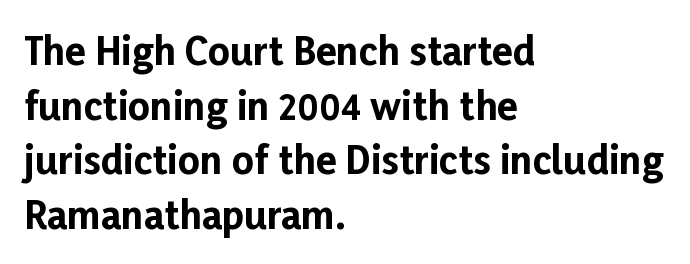
{"serif": "no", "italic": "no", "bold": "yes", "weight": "bold", "width": "normal", "stroke_contrast": "low", "x_height": "medium", "monospaced": "no", "underline": "no", "align": "left", "line_spacing": "normal", "line_spacing_ratio": 1.44, "letter_spacing": "normal", "letter_spacing_em": 0.0, "glyph_px": 38}
